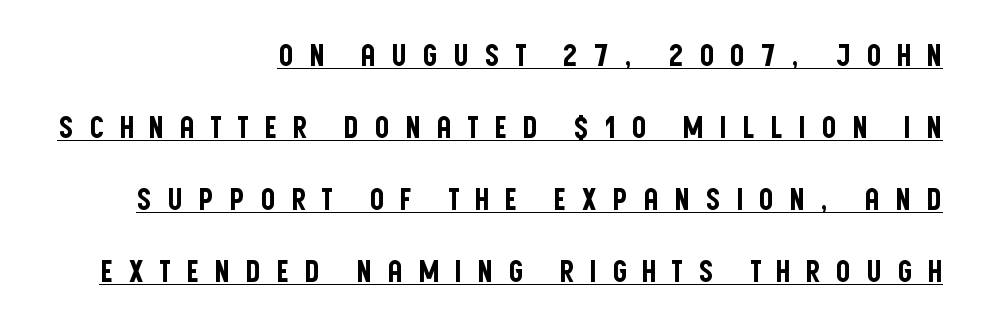
Q: Is the text italic (slanted)? A: No, it is upright.
Q: Is the typeface a serif or a sans-serif typeface? A: Sans-serif.
Q: Is the text underlined? A: Yes.
Q: How is the paragraph aligned? A: Right-aligned.
Q: Is the spacing between letters normal or unusually wide? A: Unusually wide.
Q: Is the spacing between lines tight, normal or loose? A: Loose.
Q: Width (condensed, normal, or wide)? A: Condensed.
Q: Stroke contrast? A: Low.
Q: x-height? A: Large.
Q: Monospaced? A: No.
